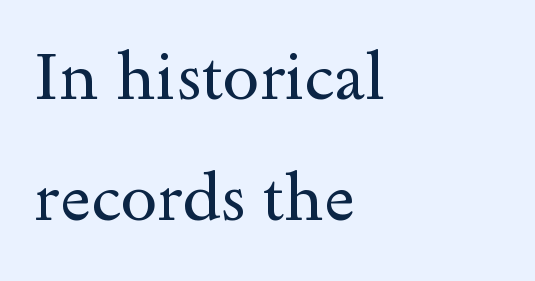
The rendering anchors every line to the left-hand side. Here the designer chose a conventional face with non-uniform glyph widths. The horizontal fit of the characters is conventional and even. Descenders hang freely into open space.
